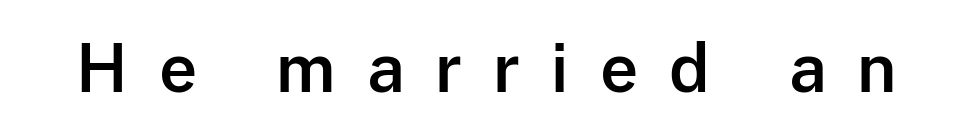
Q: Is the text italic (slanted)? A: No, it is upright.
Q: Is the typeface a serif or a sans-serif typeface? A: Sans-serif.
Q: Is the text underlined? A: No.
Q: Is the spacing between letters normal or unusually wide? A: Unusually wide.
Q: Width (condensed, normal, or wide)? A: Normal.
Q: Stroke contrast? A: Low.
Q: x-height? A: Medium.
Q: Monospaced? A: No.
